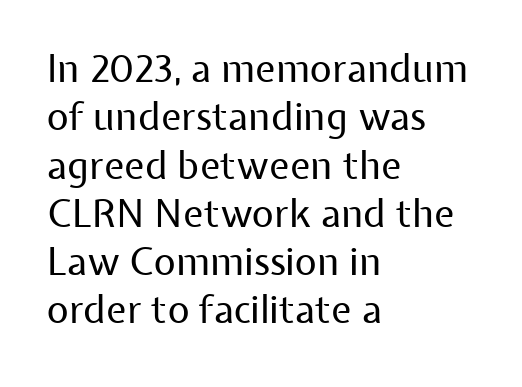
The lines in this sample share a left origin and differ only in where they stop. Counters stay open thanks to moderate or lighter strokes. Examine the stroke ends and you'll find no serifs. Caption: standard tracking, unaltered. The space beneath each line is pristine and unruled.
